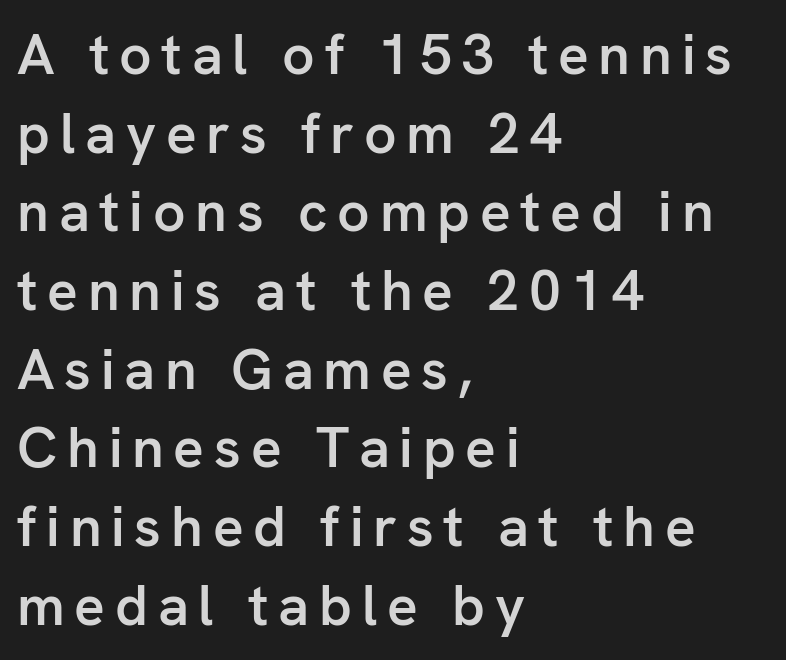
The rendering uses natural spacing where letterforms have individual widths. Line beginnings align vertically; line endings do not. Rows of type keep a routine distance in the vertical direction. Each letter's strokes conclude bluntly, with no projecting serifs.
